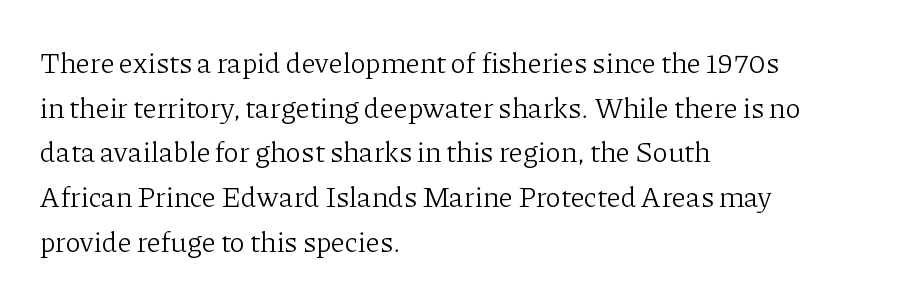
The image shows 29 px light serif type, upright; set left-aligned, normal line spacing (1.54x), normal letter spacing, not underlined; low stroke contrast and a medium x-height.
